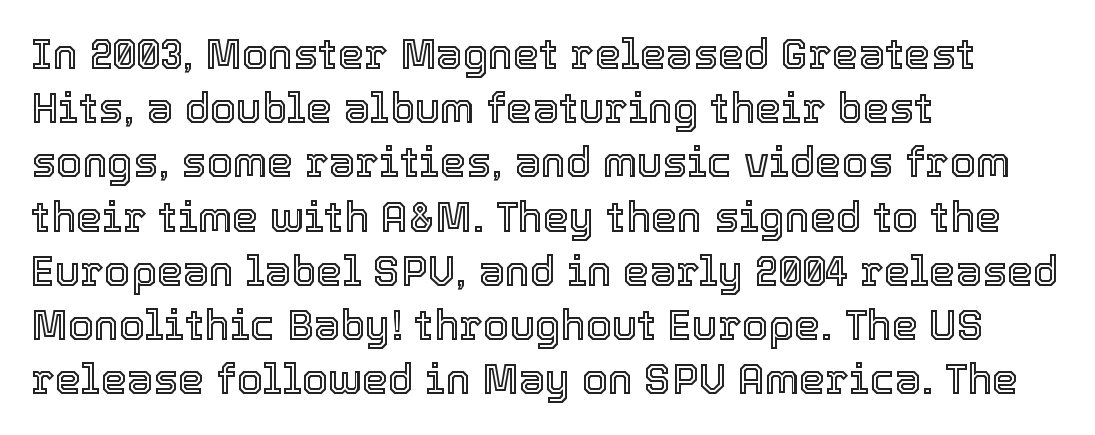
Compared with a centered layout, this one pins lines to the left instead. Upright lettering throughout. Here the glyphs are tracked normally, forming tight word shapes. The glyphs are unaccompanied by any horizontal stroke below them.
